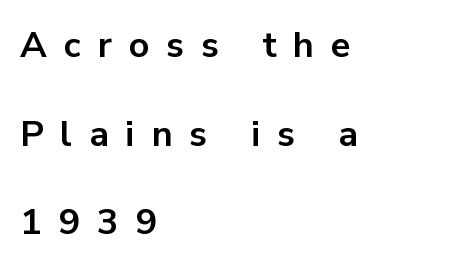
{"serif": "no", "italic": "no", "bold": "yes", "weight": "bold", "width": "normal", "stroke_contrast": "low", "x_height": "medium", "monospaced": "no", "underline": "no", "align": "left", "line_spacing": "loose", "line_spacing_ratio": 2.46, "letter_spacing": "wide", "letter_spacing_em": 0.47, "glyph_px": 36}
